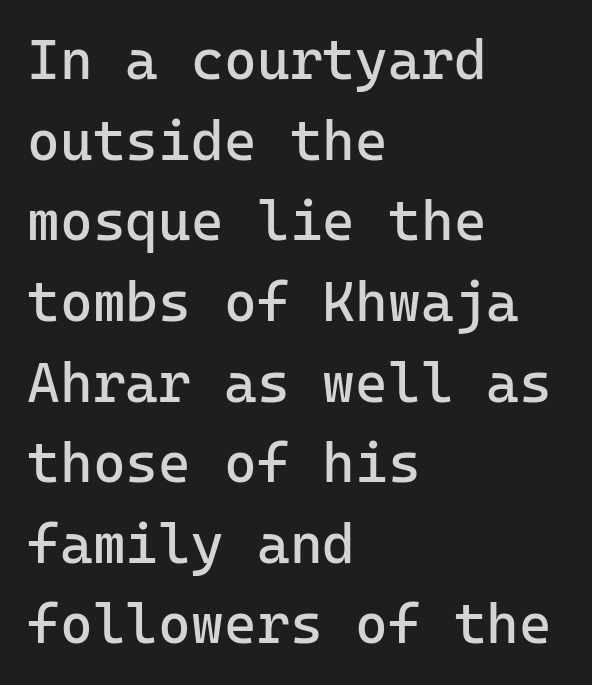
Notice how the passage keeps a crisp vertical edge on the left only. Caption: face not bold, strokes unweighted. Does extra space separate the letters? No, they use regular spacing. The space beneath each line is pristine and unruled.
